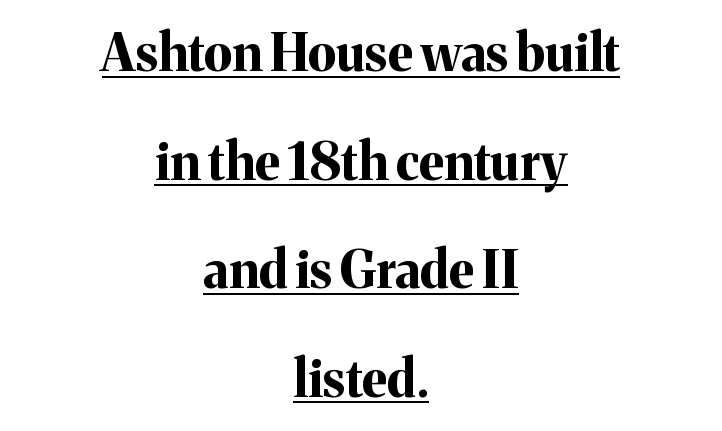
The image shows 51 px bold serif type, upright; set centered, loose line spacing (2.13x), normal letter spacing, underlined; medium stroke contrast and a medium x-height.
